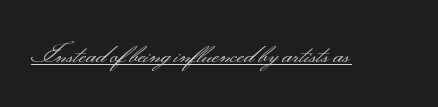
{"serif": "no", "bold": "no", "weight": "light", "width": "wide", "stroke_contrast": "medium", "monospaced": "no", "underline": "yes", "letter_spacing": "normal", "letter_spacing_em": 0.0, "glyph_px": 28}
